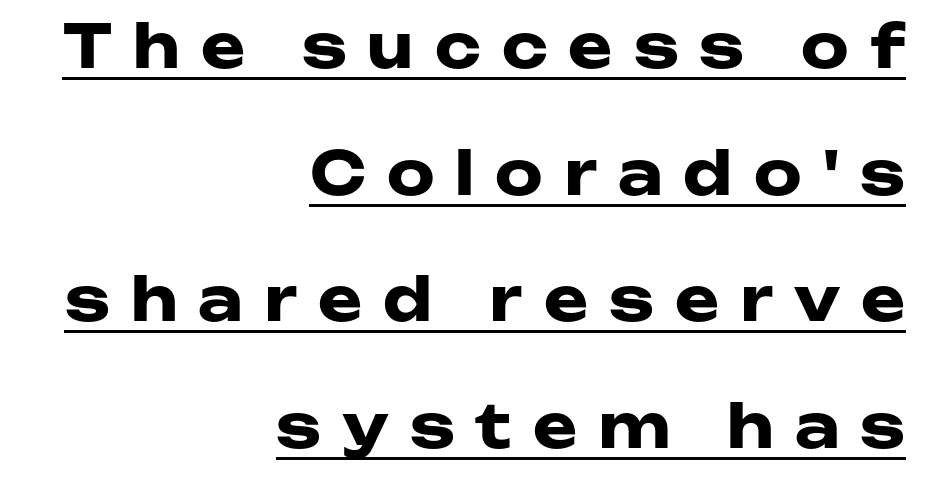
{"serif": "no", "italic": "no", "bold": "yes", "weight": "heavy", "width": "wide", "stroke_contrast": "low", "x_height": "medium", "monospaced": "no", "underline": "yes", "align": "right", "line_spacing": "loose", "line_spacing_ratio": 2.11, "letter_spacing": "wide", "letter_spacing_em": 0.35, "glyph_px": 60}
